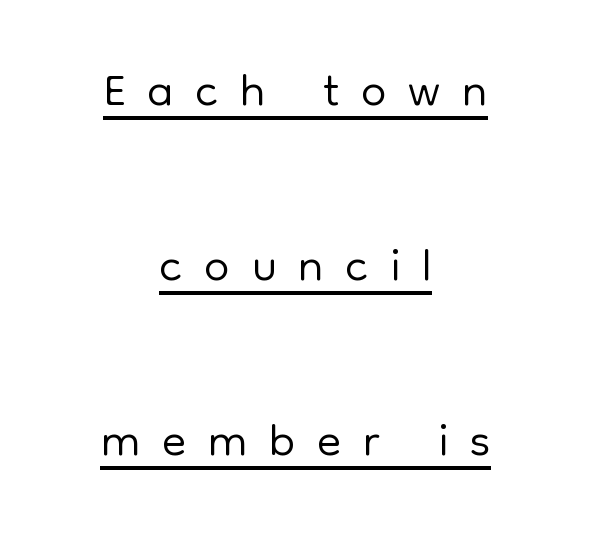
Q: Is the text bold? A: No.
Q: Is the text italic (slanted)? A: No, it is upright.
Q: Is the typeface a serif or a sans-serif typeface? A: Sans-serif.
Q: Is the text underlined? A: Yes.
Q: How is the paragraph aligned? A: Centered.
Q: Is the spacing between letters normal or unusually wide? A: Unusually wide.
Q: Is the spacing between lines tight, normal or loose? A: Loose.
Q: Width (condensed, normal, or wide)? A: Normal.
Q: Stroke contrast? A: Low.
Q: x-height? A: Medium.
Q: Monospaced? A: No.
